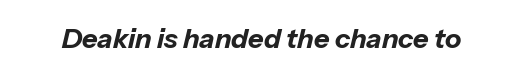
The passage shown has conventional tracking throughout. Honestly, there is no underline to notice here at all. When letters slant like this, we call the style italic. Heavy-handed strokes throughout: this text is bold.
